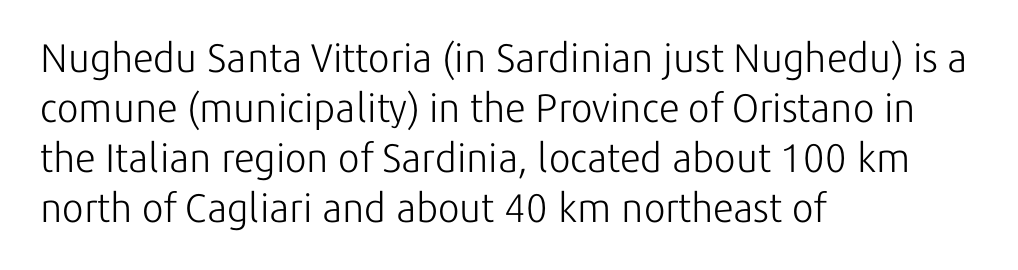
No letter is thick-stroked: the sample isn't bold. A clean baseline with only descenders dipping below it. A normal amount of white space separates one row of letters from the next. Leftover space on each line is placed entirely after the last word. There is no visible air inserted between adjacent glyphs. Ordinary non-slanted type is in use.
